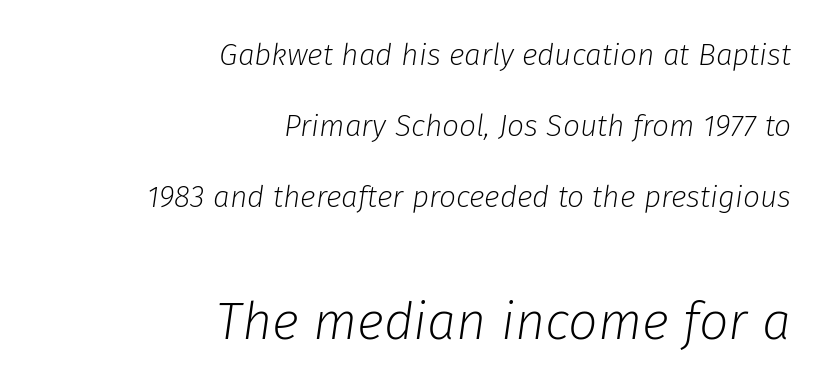
The image shows 52 px light type, italic (leaning right); set right-aligned, loose line spacing (2.36x), normal letter spacing, not underlined; the second (bottom) block is 1.73x larger; low stroke contrast and a medium x-height.
